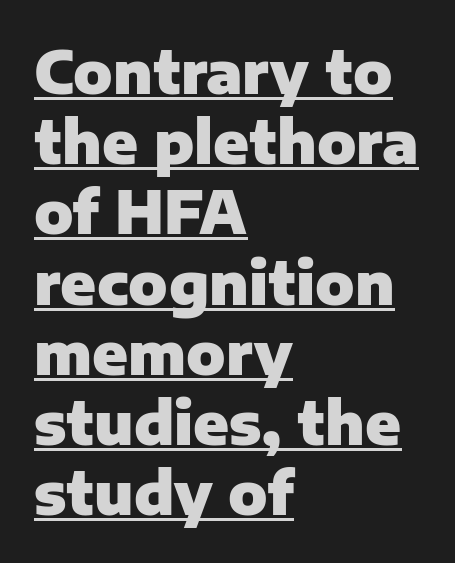
{"serif": "no", "italic": "no", "bold": "yes", "weight": "heavy", "width": "normal", "stroke_contrast": "low", "x_height": "medium", "monospaced": "no", "underline": "yes", "align": "left", "line_spacing_ratio": 1.21, "letter_spacing": "normal", "letter_spacing_em": 0.0, "glyph_px": 58}
